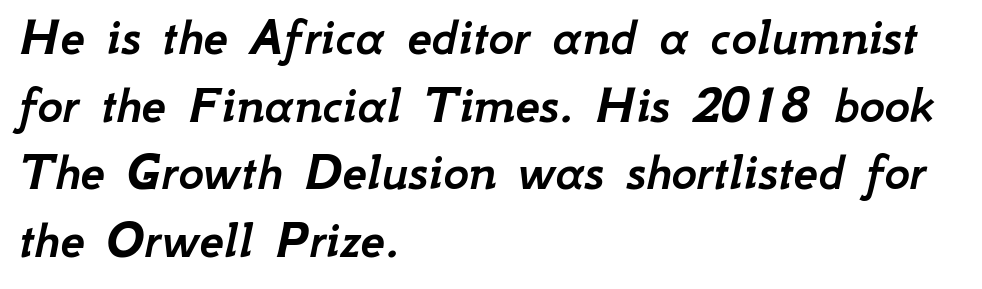
Q: Is the text italic (slanted)? A: Yes, it leans right by about 12 degrees.
Q: Is the text underlined? A: No.
Q: How is the paragraph aligned? A: Left-aligned.
Q: Is the spacing between letters normal or unusually wide? A: Normal.
Q: Width (condensed, normal, or wide)? A: Normal.
Q: Stroke contrast? A: Low.
Q: x-height? A: Small.
Q: Monospaced? A: No.
